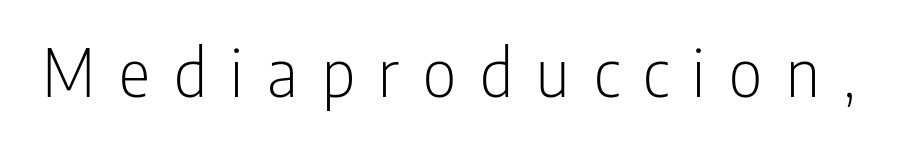
Q: Is the text bold? A: No.
Q: Is the text italic (slanted)? A: No, it is upright.
Q: Is the typeface a serif or a sans-serif typeface? A: Sans-serif.
Q: Is the text underlined? A: No.
Q: Is the spacing between letters normal or unusually wide? A: Unusually wide.
Q: Width (condensed, normal, or wide)? A: Condensed.
Q: Stroke contrast? A: Low.
Q: x-height? A: Medium.
Q: Monospaced? A: No.
